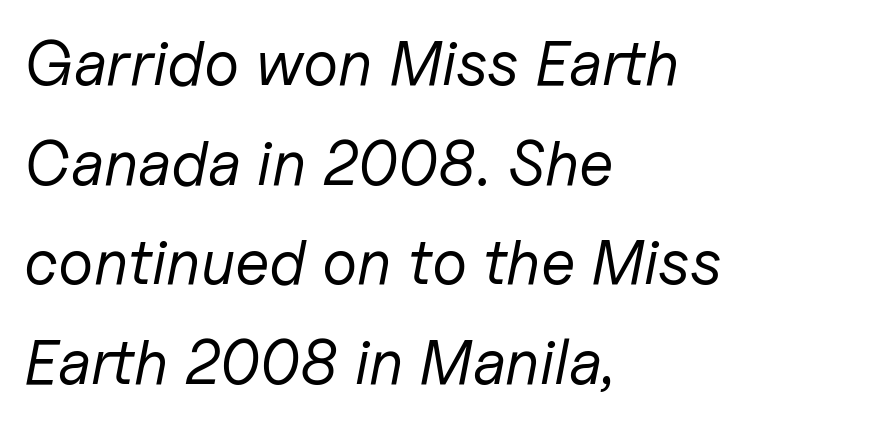
The image shows 63 px regular-weight type, italic (leaning right); set left-aligned, normal line spacing (1.58x), normal letter spacing, not underlined; low stroke contrast and a medium x-height.
